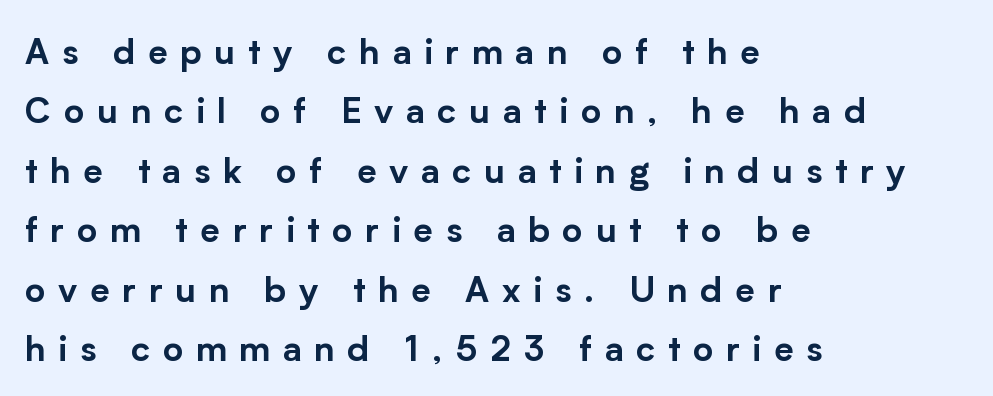
{"serif": "no", "italic": "no", "width": "normal", "stroke_contrast": "low", "x_height": "medium", "monospaced": "no", "underline": "no", "align": "left", "line_spacing": "normal", "line_spacing_ratio": 1.7, "letter_spacing": "wide", "letter_spacing_em": 0.36, "glyph_px": 35}
